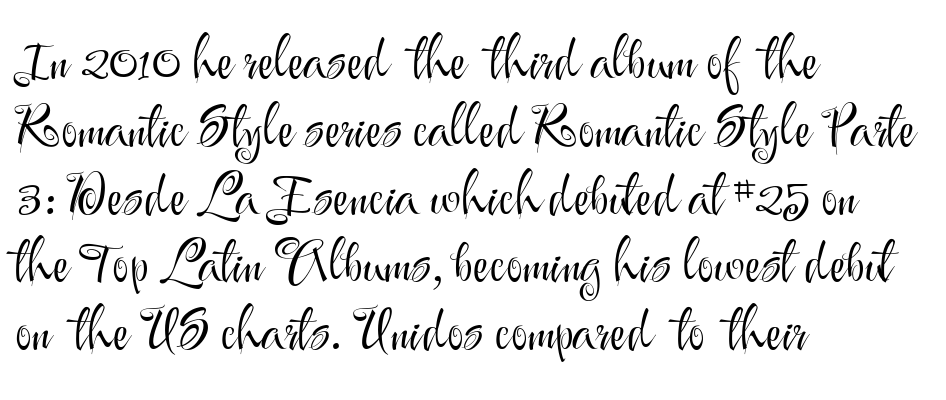
{"serif": "no", "bold": "no", "weight": "light", "width": "normal", "stroke_contrast": "medium", "x_height": "small", "monospaced": "no", "underline": "no", "align": "left", "line_spacing_ratio": 1.21, "letter_spacing": "normal", "letter_spacing_em": 0.0, "glyph_px": 56}
